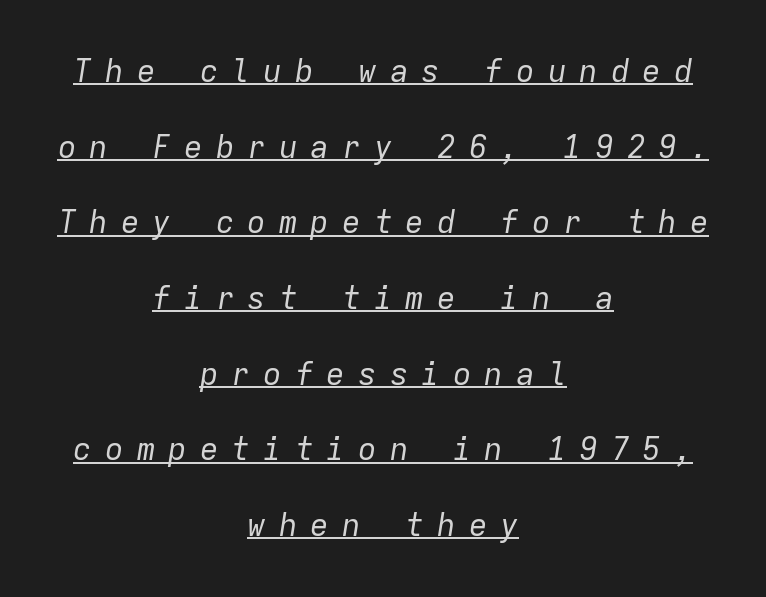
Counters stay open thanks to moderate or lighter strokes. The glyphs are accompanied by a horizontal stroke just below them. This sample uses expanded letter spacing, leaving extra air between glyphs. Each letter, wide or thin by design, is forced into the same width here. Designer's note — italics engaged. Leading is clearly above the norm, producing a sparse column.
